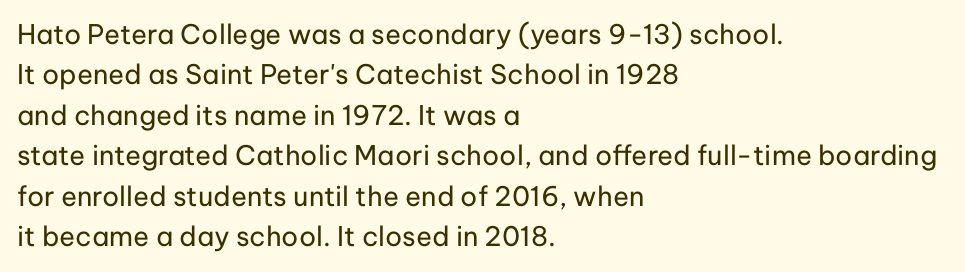
Q: Is the text bold? A: No.
Q: Is the text italic (slanted)? A: No, it is upright.
Q: Is the text underlined? A: No.
Q: How is the paragraph aligned? A: Left-aligned.
Q: Is the spacing between letters normal or unusually wide? A: Normal.
Q: Is the spacing between lines tight, normal or loose? A: Normal.
